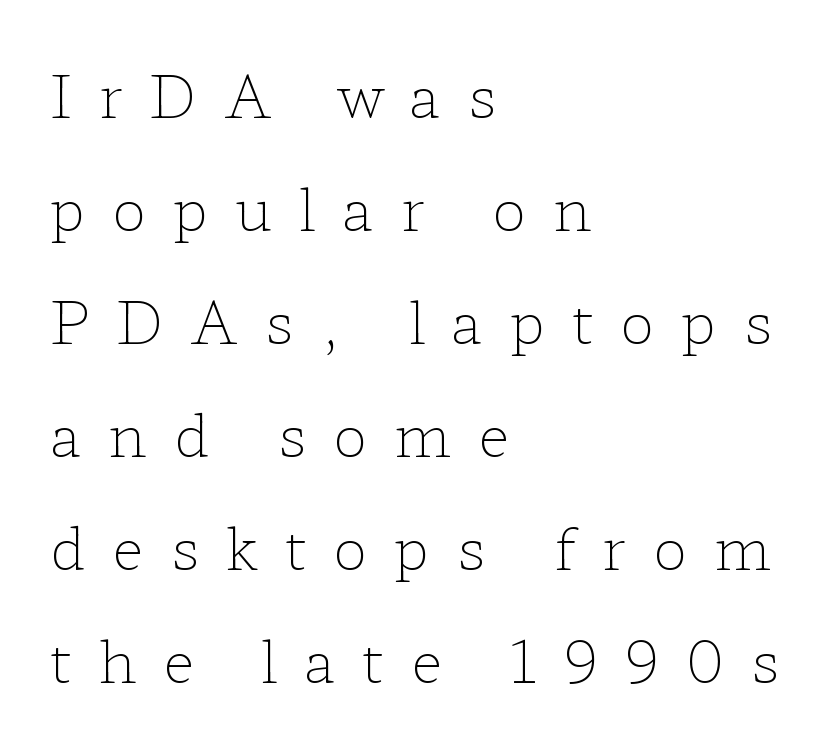
{"serif": "yes", "italic": "no", "bold": "no", "weight": "light", "width": "wide", "stroke_contrast": "low", "x_height": "medium", "monospaced": "no", "underline": "no", "align": "left", "line_spacing": "loose", "line_spacing_ratio": 1.95, "letter_spacing": "wide", "letter_spacing_em": 0.46, "glyph_px": 58}
